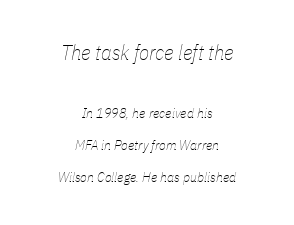
{"italic": "yes", "lean": "right", "slant_degrees": 11, "bold": "no", "underline": "no", "align": "center", "line_spacing": "loose", "line_spacing_ratio": 2.3, "letter_spacing": "normal", "letter_spacing_em": 0.0, "larger_block": "first", "size_ratio": 1.5, "glyph_px": 21}
